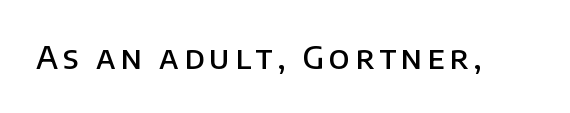
Q: Is the text bold? A: Semi-bold.
Q: Is the text italic (slanted)? A: No, it is upright.
Q: Is the typeface a serif or a sans-serif typeface? A: Sans-serif.
Q: Is the text underlined? A: No.
Q: Width (condensed, normal, or wide)? A: Normal.
Q: Stroke contrast? A: Low.
Q: x-height? A: Large.
Q: Monospaced? A: No.
